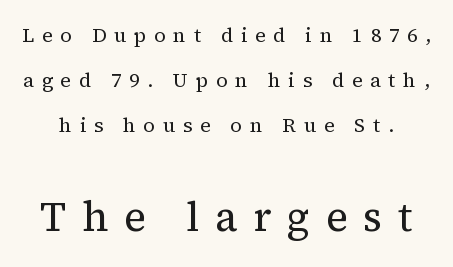
{"serif": "yes", "italic": "no", "bold": "no", "weight": "regular", "width": "normal", "stroke_contrast": "medium", "x_height": "medium", "monospaced": "no", "underline": "no", "line_spacing": "loose", "line_spacing_ratio": 2.24, "letter_spacing": "wide", "letter_spacing_em": 0.38, "larger_block": "second", "size_ratio": 2.05, "glyph_px": 41}
